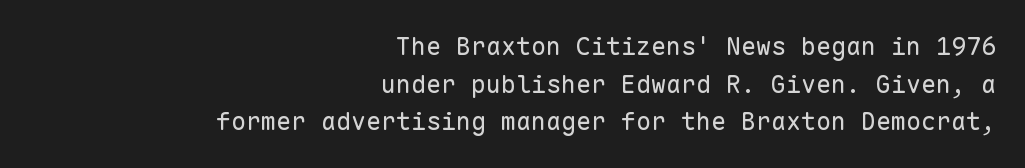
Q: Is the text bold? A: No.
Q: Is the text italic (slanted)? A: No, it is upright.
Q: Is the text underlined? A: No.
Q: How is the paragraph aligned? A: Right-aligned.
Q: Is the spacing between letters normal or unusually wide? A: Normal.
Q: Is the spacing between lines tight, normal or loose? A: Normal.
